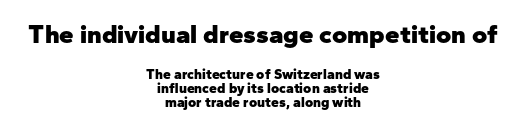
Q: Is the text bold? A: Yes.
Q: Is the text italic (slanted)? A: No, it is upright.
Q: Is the text underlined? A: No.
Q: How is the paragraph aligned? A: Centered.
Q: Is the spacing between letters normal or unusually wide? A: Normal.
Q: Is the spacing between lines tight, normal or loose? A: Tight.
Q: Which block of text is set in a larger size, the first (top) or the second (bottom)? A: The first (top) one.
